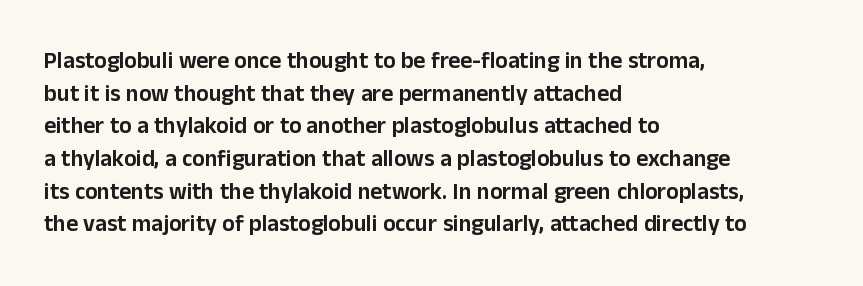
Q: Is the text italic (slanted)? A: No, it is upright.
Q: Is the text underlined? A: No.
Q: How is the paragraph aligned? A: Left-aligned.
Q: Is the spacing between letters normal or unusually wide? A: Normal.
Q: Is the spacing between lines tight, normal or loose? A: Normal.
